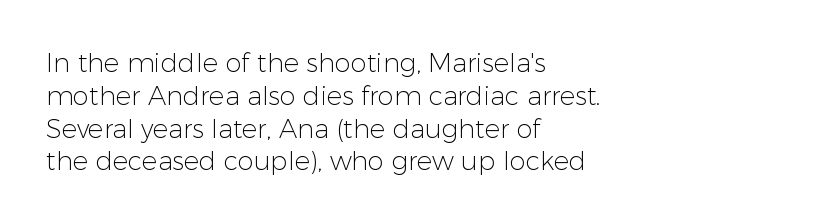
The image shows 26 px text type, upright; set left-aligned, normal line spacing (1.26x), normal letter spacing, not underlined.
